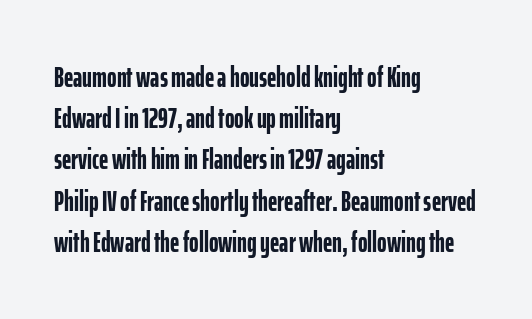
Q: Is the text bold? A: Yes.
Q: Is the text italic (slanted)? A: No, it is upright.
Q: Is the typeface a serif or a sans-serif typeface? A: Sans-serif.
Q: Is the text underlined? A: No.
Q: How is the paragraph aligned? A: Left-aligned.
Q: Is the spacing between letters normal or unusually wide? A: Normal.
Q: Is the spacing between lines tight, normal or loose? A: Normal.
Q: Width (condensed, normal, or wide)? A: Condensed.
Q: Stroke contrast? A: Low.
Q: x-height? A: Medium.
Q: Monospaced? A: No.
